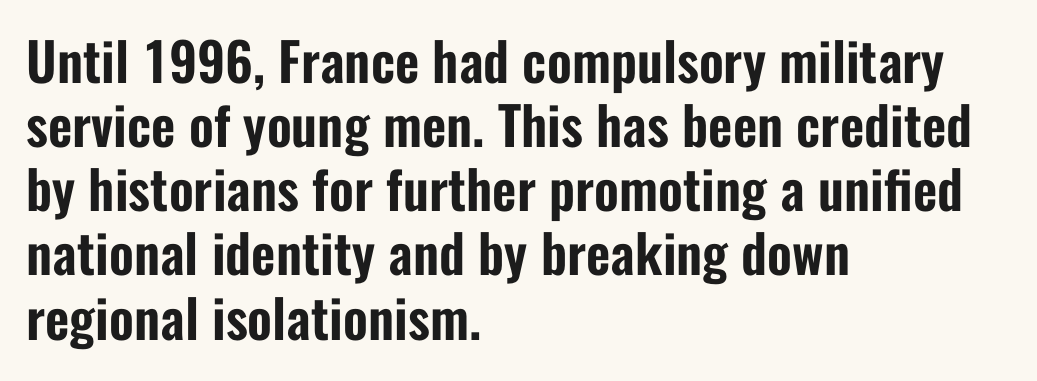
Q: Is the text italic (slanted)? A: No, it is upright.
Q: Is the typeface a serif or a sans-serif typeface? A: Sans-serif.
Q: Is the text underlined? A: No.
Q: How is the paragraph aligned? A: Left-aligned.
Q: Is the spacing between letters normal or unusually wide? A: Normal.
Q: Width (condensed, normal, or wide)? A: Condensed.
Q: Stroke contrast? A: Low.
Q: x-height? A: Medium.
Q: Monospaced? A: No.
